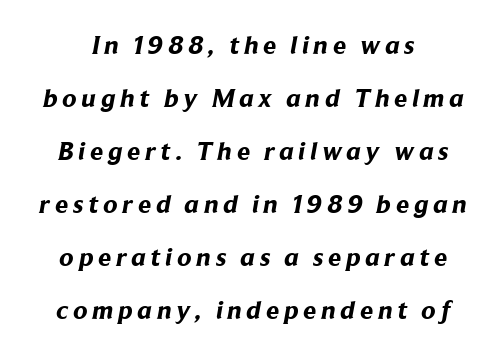
Q: Is the text bold? A: Yes.
Q: Is the text underlined? A: No.
Q: Is the spacing between lines tight, normal or loose? A: Loose.
